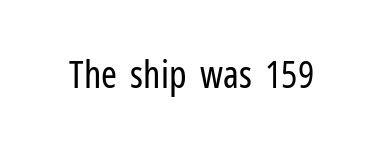
The image shows 38 px regular-weight, condensed sans-serif type, upright; set normal letter spacing, not underlined; low stroke contrast and a medium x-height.
